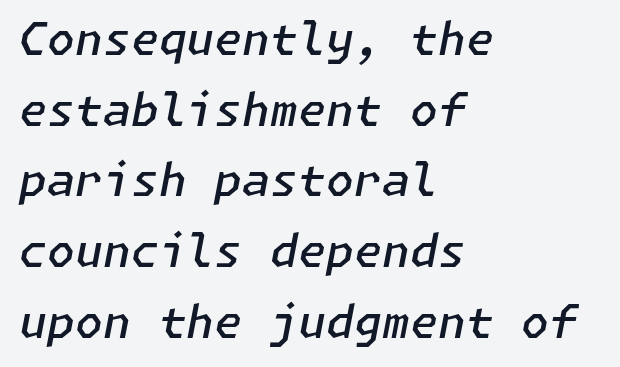
{"italic": "yes", "lean": "right", "slant_degrees": 11, "bold": "semi", "weight": "semibold", "width": "normal", "stroke_contrast": "low", "x_height": "medium", "underline": "no", "align": "left", "line_spacing": "normal", "line_spacing_ratio": 1.57, "letter_spacing": "normal", "letter_spacing_em": 0.0, "glyph_px": 45}
